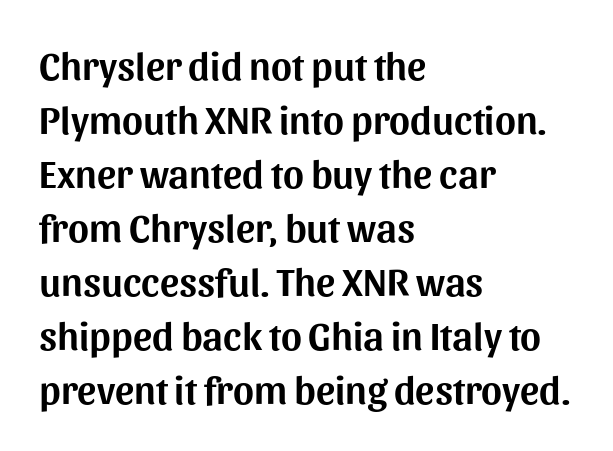
Here the designer chose a conventional face with non-uniform glyph widths. The typography opts for an upright posture over an oblique one. The space beneath each line is pristine and unruled. These lines are composed in type without serifs. This sample keeps an unexceptional amount of space between lines.
